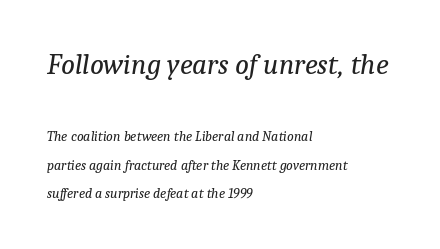
Q: Is the text bold? A: No.
Q: Is the text italic (slanted)? A: Yes, it leans right by about 9 degrees.
Q: Is the typeface a serif or a sans-serif typeface? A: Serif.
Q: Is the text underlined? A: No.
Q: How is the paragraph aligned? A: Left-aligned.
Q: Is the spacing between letters normal or unusually wide? A: Normal.
Q: Is the spacing between lines tight, normal or loose? A: Loose.
Q: Which block of text is set in a larger size, the first (top) or the second (bottom)? A: The first (top) one.
Q: Width (condensed, normal, or wide)? A: Normal.
Q: Stroke contrast? A: Low.
Q: x-height? A: Medium.
Q: Monospaced? A: No.
